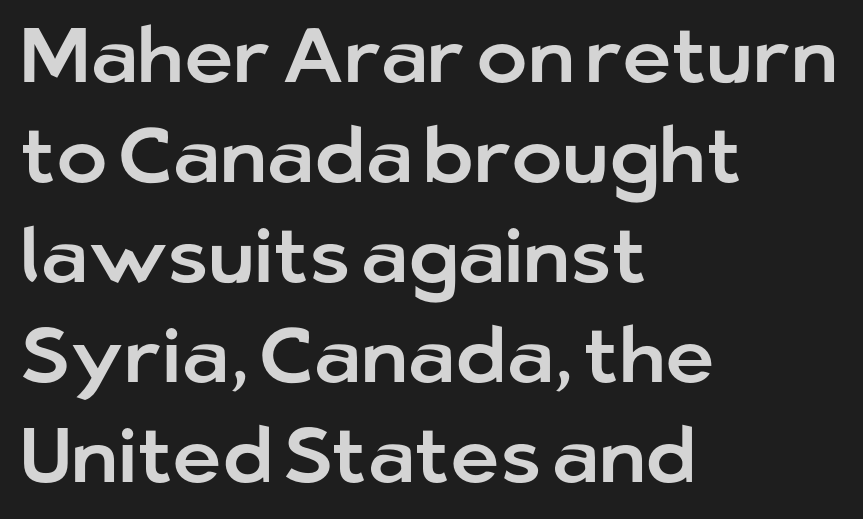
Reading down the block, your eye returns to a fixed left position each line. The rows are spaced the way most documents space them. Between one letter and the next there's only the usual sliver of space. Descenders hang freely into open space. Here the designer chose a conventional face with non-uniform glyph widths.
